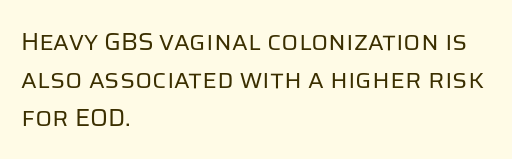
The glyphs are unaccompanied by any horizontal stroke below them. Posture: vertical. These lines keep a tight, regular rhythm from letter to letter. Interline gaps are of average width in this sample. The paragraph shown leans on its left margin.
